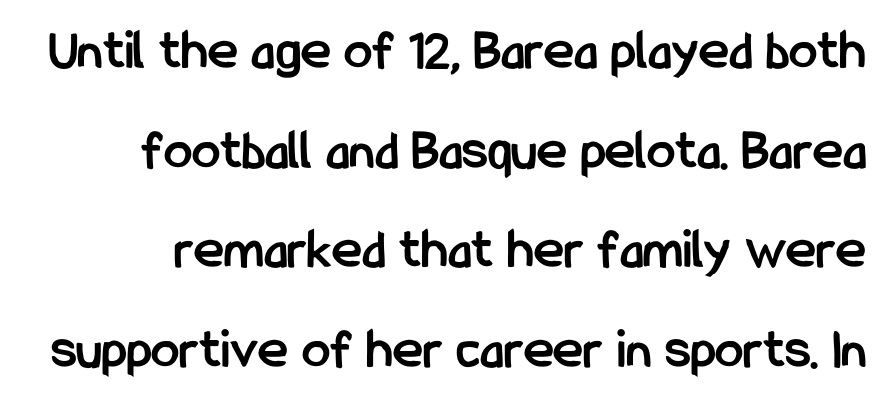
Proportional: the letters do not fall into vertical columns. Posture: upright roman. The baseline area is clear. Is the letter spacing exaggerated? No — it looks like the ordinary default.
